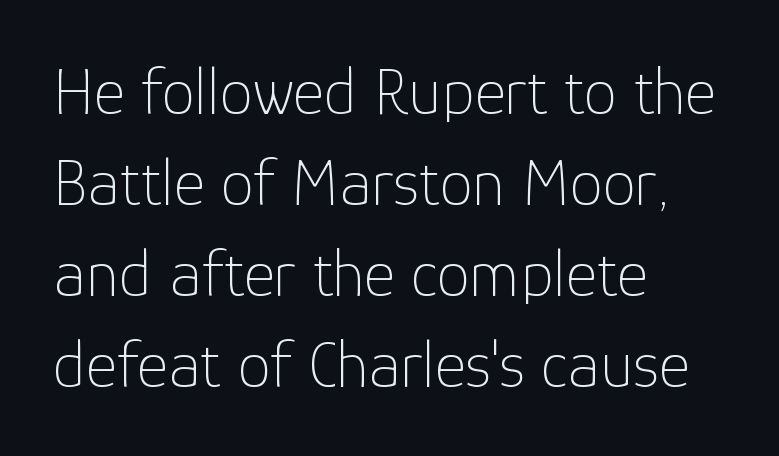
{"serif": "no", "italic": "no", "bold": "no", "weight": "thin", "width": "normal", "stroke_contrast": "low", "x_height": "medium", "monospaced": "no", "underline": "no", "align": "left", "line_spacing": "normal", "line_spacing_ratio": 1.36, "letter_spacing": "normal", "letter_spacing_em": 0.0, "glyph_px": 67}
